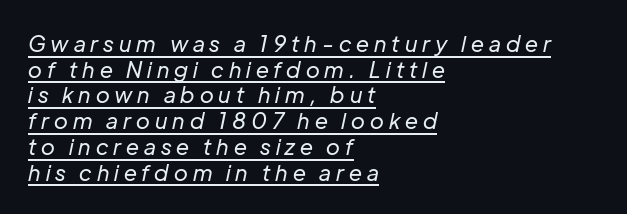
{"italic": "yes", "lean": "right", "slant_degrees": 12, "bold": "no", "underline": "yes", "align": "left", "line_spacing_ratio": 1.17, "letter_spacing": "wide", "letter_spacing_em": 0.23, "glyph_px": 22}
